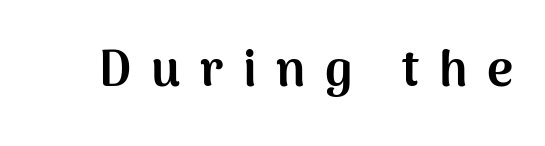
The glyphs in this specimen are sans serif. As a designer I'd log this as weight 700, bold. A roman cut, with each character standing at attention. Tracking here is generous; glyphs stand well apart from one another. You could not count columns in this text — the font is proportionally spaced. No word sits above an underline.
